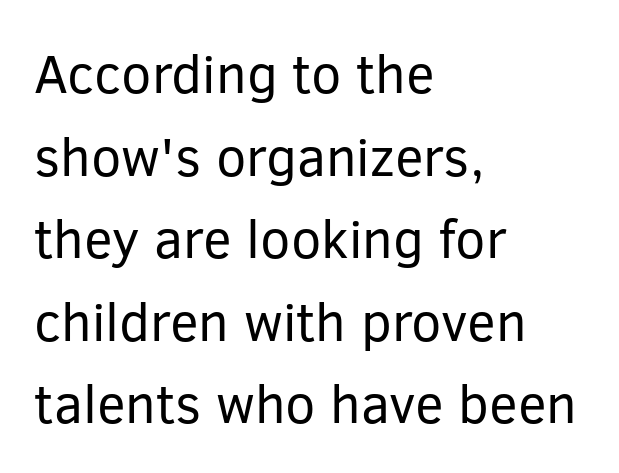
Looks like regular typesetting: each glyph gets only the width it needs. The rendering anchors every line to the left-hand side. Each word holds together tightly as a unit, with standard inter-letter gaps. Serifs: no, the terminals of the letterforms are clean.
